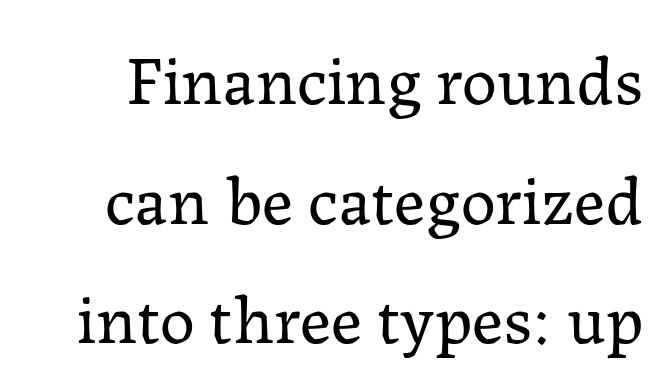
Q: Is the text bold? A: No.
Q: Is the text italic (slanted)? A: No, it is upright.
Q: Is the typeface a serif or a sans-serif typeface? A: Serif.
Q: Is the text underlined? A: No.
Q: Is the spacing between letters normal or unusually wide? A: Normal.
Q: Width (condensed, normal, or wide)? A: Normal.
Q: Stroke contrast? A: Low.
Q: x-height? A: Medium.
Q: Monospaced? A: No.
